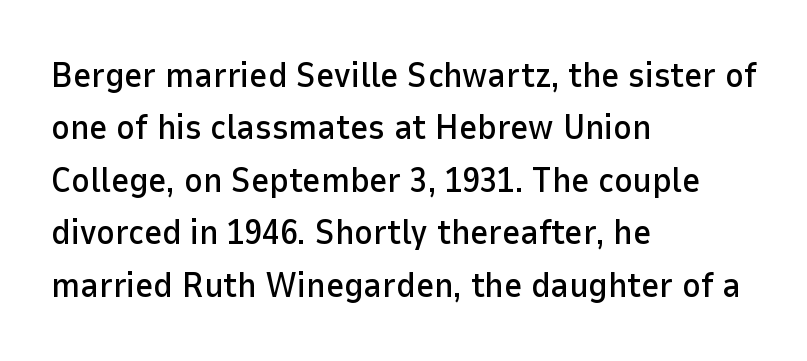
Q: Is the text italic (slanted)? A: No, it is upright.
Q: Is the typeface a serif or a sans-serif typeface? A: Sans-serif.
Q: Is the text underlined? A: No.
Q: How is the paragraph aligned? A: Left-aligned.
Q: Is the spacing between letters normal or unusually wide? A: Normal.
Q: Is the spacing between lines tight, normal or loose? A: Normal.
Q: Width (condensed, normal, or wide)? A: Normal.
Q: Stroke contrast? A: Low.
Q: x-height? A: Medium.
Q: Monospaced? A: No.
